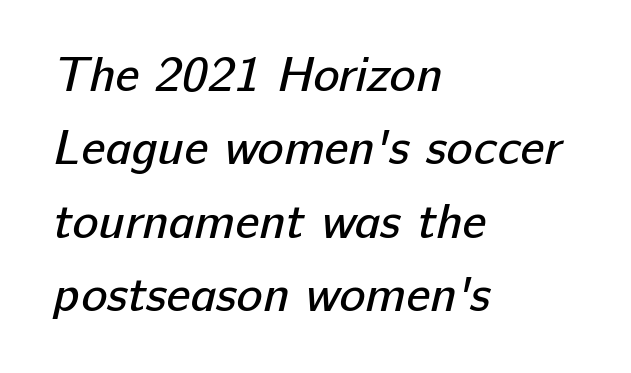
Q: Is the text bold? A: No.
Q: Is the typeface a serif or a sans-serif typeface? A: Sans-serif.
Q: Is the text underlined? A: No.
Q: How is the paragraph aligned? A: Left-aligned.
Q: Is the spacing between letters normal or unusually wide? A: Normal.
Q: Is the spacing between lines tight, normal or loose? A: Normal.
Q: Width (condensed, normal, or wide)? A: Normal.
Q: Stroke contrast? A: Low.
Q: x-height? A: Medium.
Q: Monospaced? A: No.
